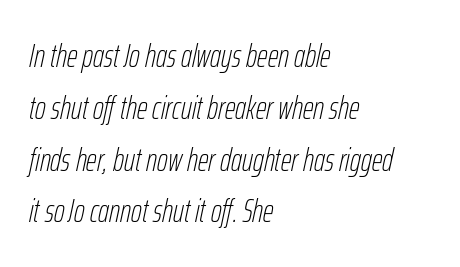
The face used here is rendered with its standard letterfit. Baseline-to-baseline distance is the conventional proportion of letter height. In CSS terms this would be text-align: left. This is not heavy type; no bold has been used. An italicized treatment has been applied to the whole sample. Each letter keeps its own natural width here, so spacing adapts to shape.
